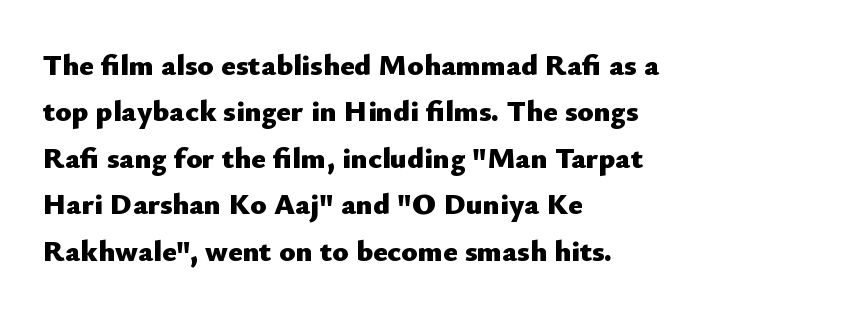
Notice how descenders clear the ascenders below comfortably — that's standard leading. Rendered with straight, roman letterforms. Teacher's note: observe the even left margin — that is flush-left alignment. The glyphs are unaccompanied by any horizontal stroke below them. There is no visible air inserted between adjacent glyphs. Typographic density is high because the face is bold.
